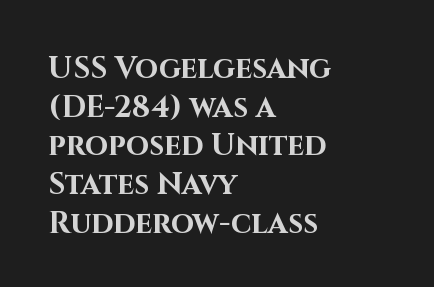
{"serif": "no", "italic": "no", "bold": "yes", "weight": "bold", "width": "normal", "stroke_contrast": "high", "x_height": "large", "monospaced": "no", "underline": "no", "align": "left", "line_spacing": "normal", "line_spacing_ratio": 1.29, "letter_spacing": "normal", "letter_spacing_em": 0.0, "glyph_px": 30}
